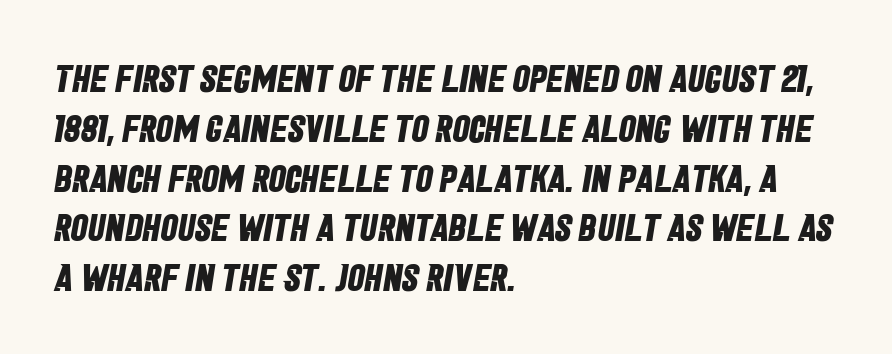
Q: Is the text bold? A: Yes.
Q: Is the typeface a serif or a sans-serif typeface? A: Sans-serif.
Q: Is the text underlined? A: No.
Q: How is the paragraph aligned? A: Left-aligned.
Q: Is the spacing between letters normal or unusually wide? A: Normal.
Q: Is the spacing between lines tight, normal or loose? A: Normal.
Q: Width (condensed, normal, or wide)? A: Condensed.
Q: Stroke contrast? A: Low.
Q: x-height? A: Large.
Q: Monospaced? A: No.
